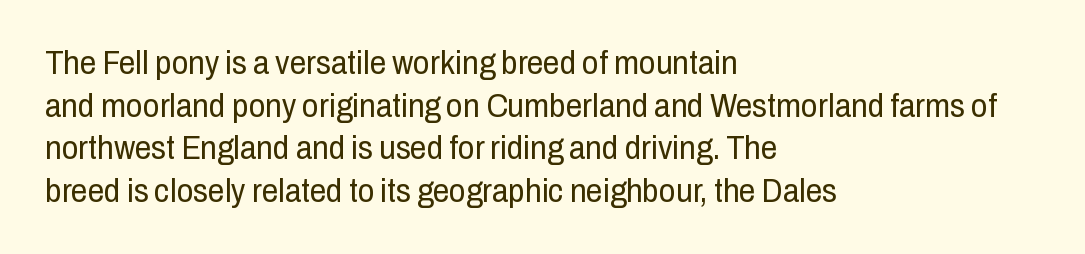
Q: Is the text bold? A: No.
Q: Is the text italic (slanted)? A: No, it is upright.
Q: Is the typeface a serif or a sans-serif typeface? A: Sans-serif.
Q: Is the text underlined? A: No.
Q: How is the paragraph aligned? A: Left-aligned.
Q: Is the spacing between letters normal or unusually wide? A: Normal.
Q: Is the spacing between lines tight, normal or loose? A: Normal.
Q: Width (condensed, normal, or wide)? A: Condensed.
Q: Stroke contrast? A: Low.
Q: x-height? A: Medium.
Q: Monospaced? A: No.
